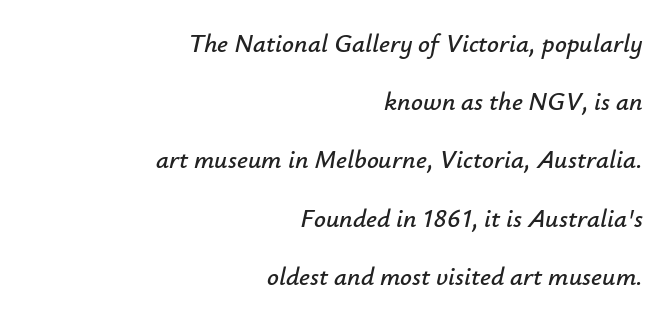
{"italic": "yes", "lean": "right", "slant_degrees": 12, "underline": "no", "align": "right", "line_spacing": "loose", "line_spacing_ratio": 2.24, "letter_spacing": "normal", "letter_spacing_em": 0.0, "glyph_px": 26}
